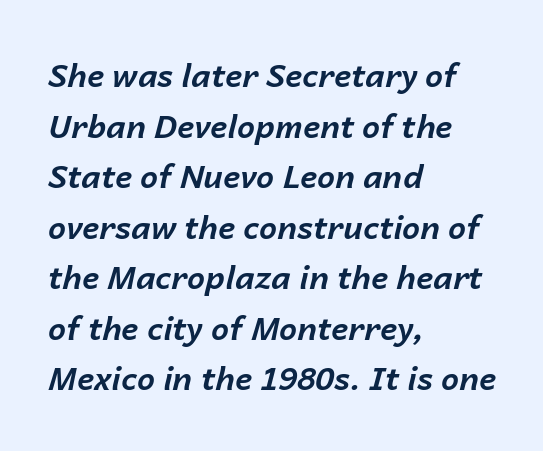
Q: Is the text bold? A: Yes.
Q: Is the text italic (slanted)? A: Yes, it leans right by about 14 degrees.
Q: Is the text underlined? A: No.
Q: How is the paragraph aligned? A: Left-aligned.
Q: Is the spacing between letters normal or unusually wide? A: Normal.
Q: Is the spacing between lines tight, normal or loose? A: Normal.
Q: Width (condensed, normal, or wide)? A: Normal.
Q: Stroke contrast? A: Low.
Q: x-height? A: Medium.
Q: Monospaced? A: No.
